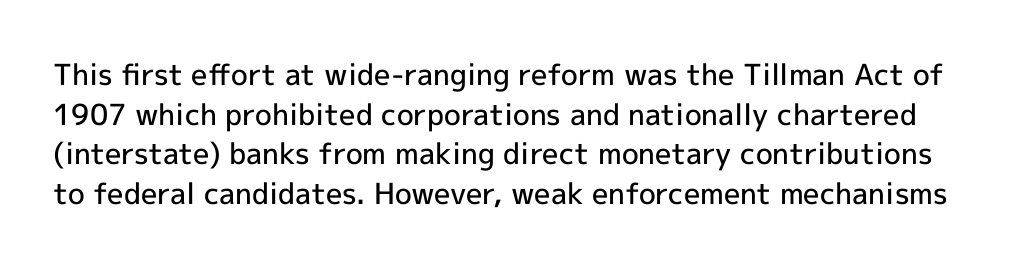
The lettering stays uniformly vertical, giving the passage a roman look. Slightly chunky letters — semibold, I'd say, not full bold. The glyphs in this specimen are sans serif. The line-height multiplier appears to be the usual default. Character widths vary here, with narrow letters taking less room than wide ones.
